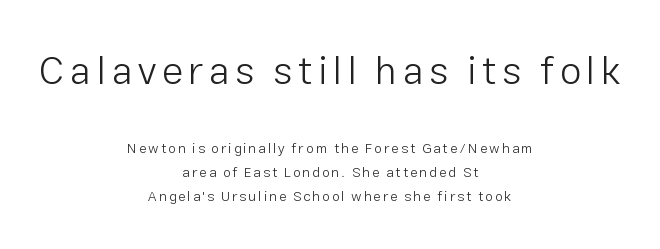
Q: Is the text bold? A: No.
Q: Is the text italic (slanted)? A: No, it is upright.
Q: Is the typeface a serif or a sans-serif typeface? A: Sans-serif.
Q: Is the text underlined? A: No.
Q: How is the paragraph aligned? A: Centered.
Q: Which block of text is set in a larger size, the first (top) or the second (bottom)? A: The first (top) one.
Q: Width (condensed, normal, or wide)? A: Normal.
Q: Stroke contrast? A: Low.
Q: x-height? A: Medium.
Q: Monospaced? A: No.
